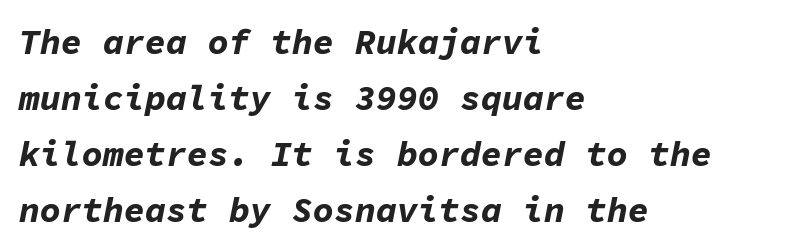
The letterforms sit shoulder to shoulder at normal distance. Layout note: lines flush left. Descenders hang freely into open space. The passage shown is typed in a monospace face where columns stay perfectly aligned. Set as a true bold cut, around the 700 mark. Evenly set lines give the paragraph a standard silhouette.
